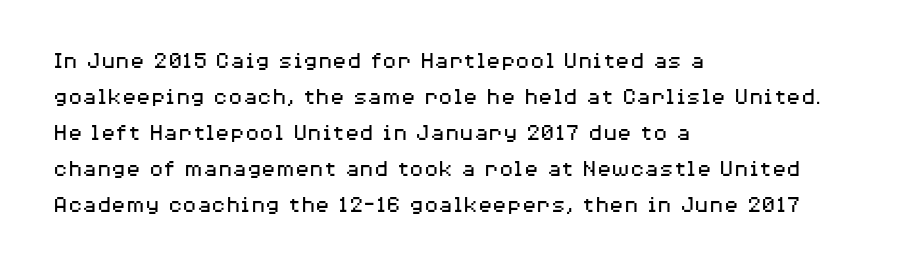
The image shows 24 px text type, upright; set left-aligned, normal line spacing (1.5x), normal letter spacing, not underlined.
